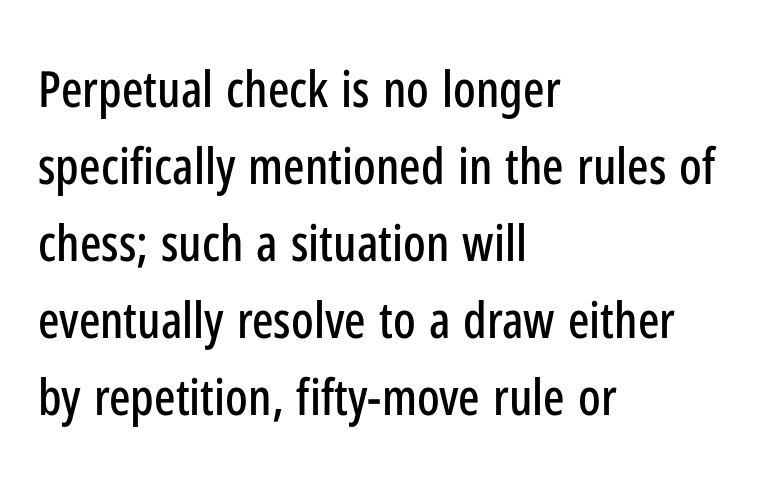
Q: Is the text italic (slanted)? A: No, it is upright.
Q: Is the typeface a serif or a sans-serif typeface? A: Sans-serif.
Q: Is the text underlined? A: No.
Q: How is the paragraph aligned? A: Left-aligned.
Q: Is the spacing between letters normal or unusually wide? A: Normal.
Q: Is the spacing between lines tight, normal or loose? A: Normal.
Q: Width (condensed, normal, or wide)? A: Condensed.
Q: Stroke contrast? A: Low.
Q: x-height? A: Medium.
Q: Monospaced? A: No.
